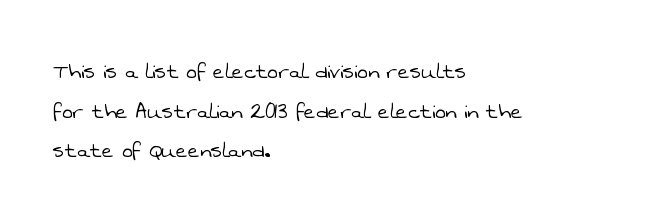
{"bold": "no", "underline": "no", "align": "left", "line_spacing": "normal", "line_spacing_ratio": 1.59, "letter_spacing": "normal", "letter_spacing_em": 0.0, "glyph_px": 25}
